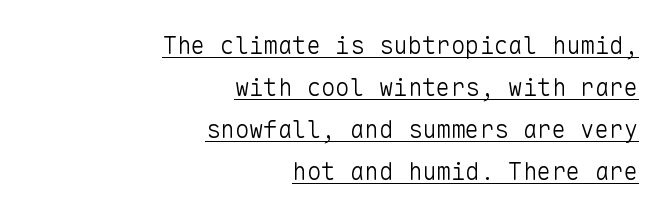
{"italic": "no", "bold": "no", "underline": "yes", "align": "right", "line_spacing_ratio": 1.75, "letter_spacing": "normal", "letter_spacing_em": 0.0, "glyph_px": 24}
